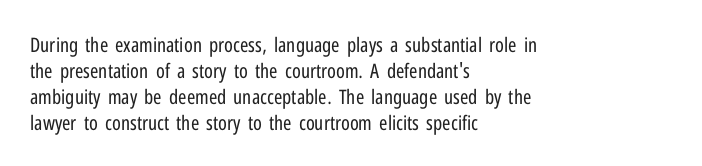
Where is the straight margin? On the left. This sample keeps an unexceptional amount of space between lines. The typesetting does not lean heavy: it is not bold. The gaps between neighbouring characters are ordinary and unremarkable. A clean baseline with only descenders dipping below it.
